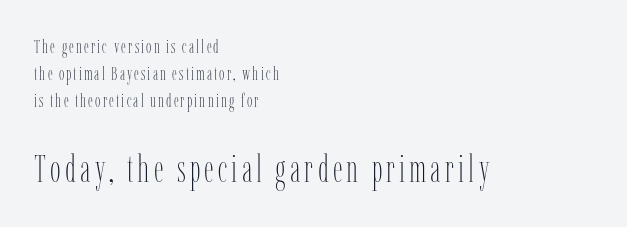
The image shows 38 px thin, condensed type, upright; set left-aligned, normal line spacing (1.42x), not underlined; the second (bottom) block is 2.0x larger; low stroke contrast and a medium x-height.
